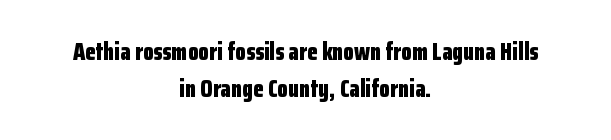
Q: Is the text bold? A: Yes.
Q: Is the text italic (slanted)? A: No, it is upright.
Q: Is the text underlined? A: No.
Q: How is the paragraph aligned? A: Centered.
Q: Is the spacing between letters normal or unusually wide? A: Normal.
Q: Is the spacing between lines tight, normal or loose? A: Normal.
